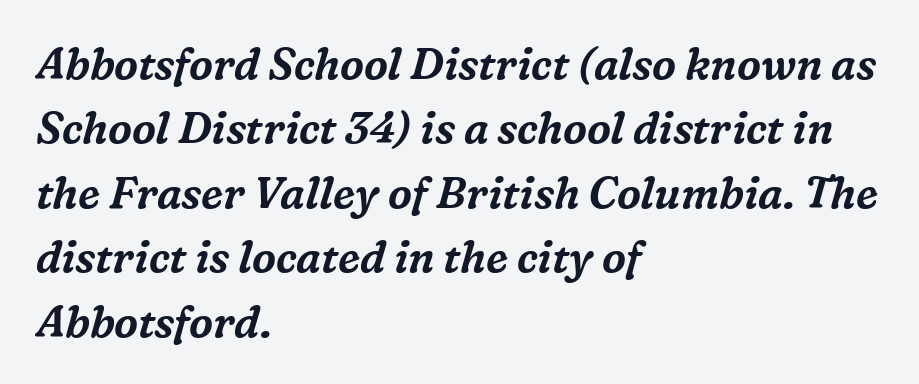
The image shows 43 px serif type, italic (leaning right); set left-aligned, normal line spacing (1.5x), normal letter spacing, not underlined; medium stroke contrast and a medium x-height.
